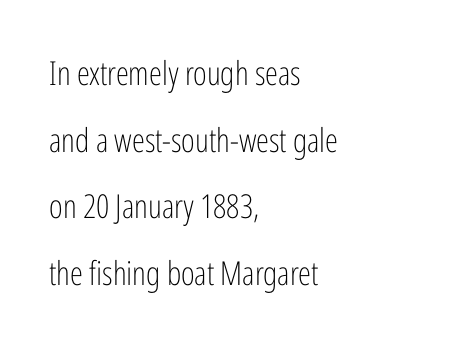
Q: Is the text bold? A: No.
Q: Is the text italic (slanted)? A: No, it is upright.
Q: Is the typeface a serif or a sans-serif typeface? A: Sans-serif.
Q: Is the text underlined? A: No.
Q: How is the paragraph aligned? A: Left-aligned.
Q: Is the spacing between letters normal or unusually wide? A: Normal.
Q: Is the spacing between lines tight, normal or loose? A: Loose.
Q: Width (condensed, normal, or wide)? A: Condensed.
Q: Stroke contrast? A: Low.
Q: x-height? A: Medium.
Q: Monospaced? A: No.
